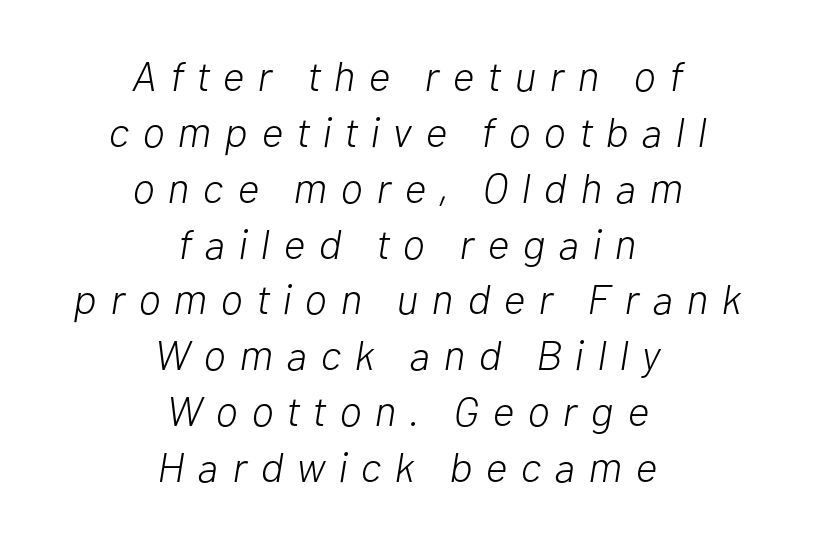
The image shows 42 px light type, italic (leaning right); set centered, normal line spacing (1.33x), unusually wide letter spacing (+0.32 em), not underlined; low stroke contrast and a medium x-height.
